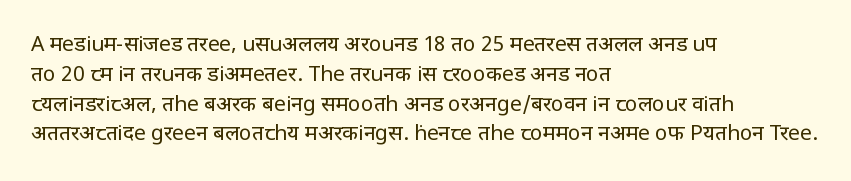
Quick note: interline space is typical. Nothing unusual about the tracking: characters are spaced as the font intends. Unmarked baselines from the first word to the last. No italicization has been applied; the sample stays upright.
